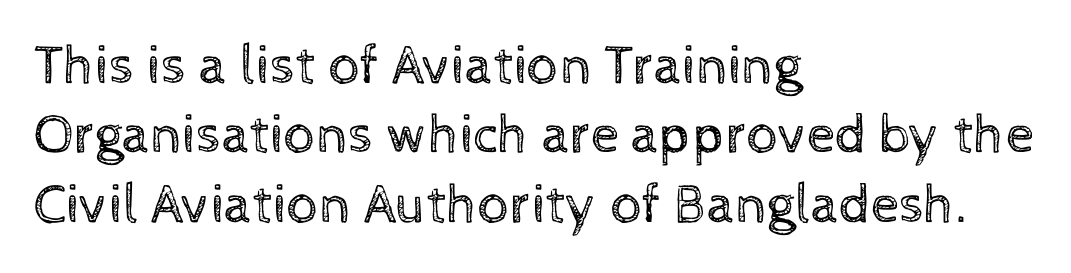
The image shows 56 px regular-weight type, upright; set left-aligned, line spacing 1.24x, normal letter spacing, not underlined; a medium x-height.
